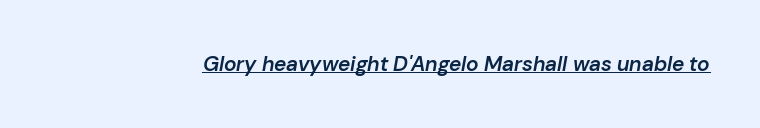
{"italic": "yes", "lean": "right", "slant_degrees": 10, "bold": "semi", "underline": "yes", "letter_spacing": "normal", "letter_spacing_em": 0.0, "glyph_px": 21}
